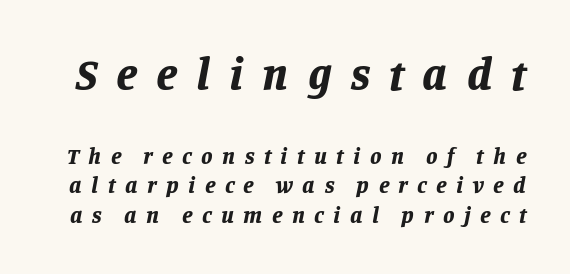
Look at the stroke-to-counter ratio: heavy, a bold. Each new line begins a customary step beneath the previous one. Character widths vary here, with narrow letters taking less room than wide ones. The specimen reads as italic at a glance. The glyphs are unaccompanied by any horizontal stroke below them. Characters follow at a spacing far wider than the type designer built in.
